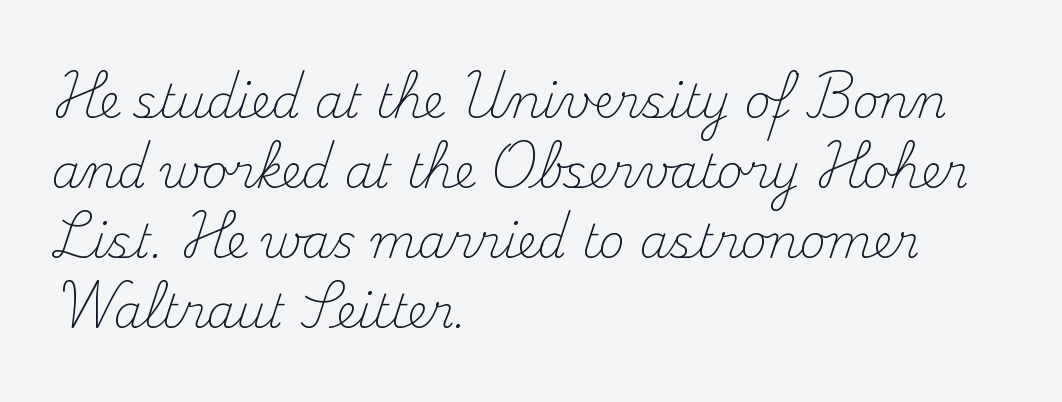
{"serif": "yes", "bold": "no", "weight": "light", "width": "normal", "stroke_contrast": "medium", "x_height": "small", "monospaced": "no", "underline": "no", "align": "left", "line_spacing": "normal", "line_spacing_ratio": 1.52, "letter_spacing": "normal", "letter_spacing_em": 0.0, "glyph_px": 46}
